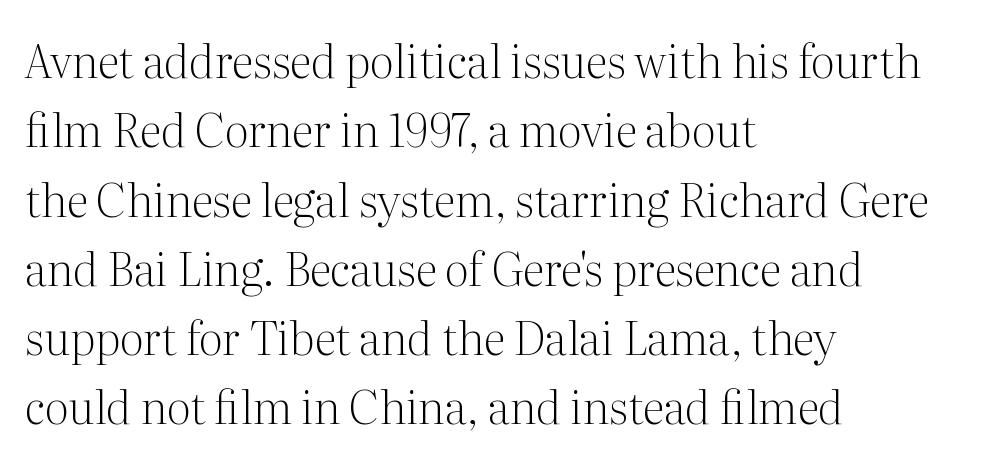
Q: Is the text bold? A: No.
Q: Is the text italic (slanted)? A: No, it is upright.
Q: Is the typeface a serif or a sans-serif typeface? A: Serif.
Q: Is the text underlined? A: No.
Q: How is the paragraph aligned? A: Left-aligned.
Q: Is the spacing between letters normal or unusually wide? A: Normal.
Q: Is the spacing between lines tight, normal or loose? A: Normal.
Q: Width (condensed, normal, or wide)? A: Normal.
Q: Stroke contrast? A: Medium.
Q: x-height? A: Medium.
Q: Monospaced? A: No.
